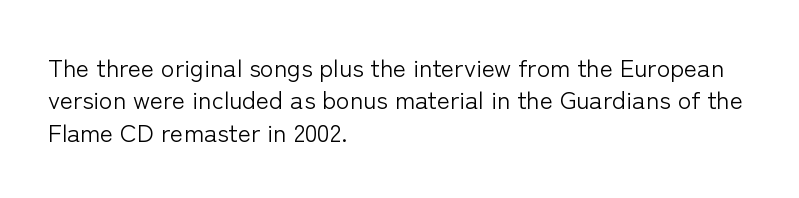
The words here are not underlined. Whoever set this chose a conventional vertical rhythm. Honestly, the letter spacing is just normal — you wouldn't notice it. Tall strokes in this sample are plumb rather than angled. Compared with a centered layout, this one pins lines to the left instead. The weight tops out at a normal text grade.
